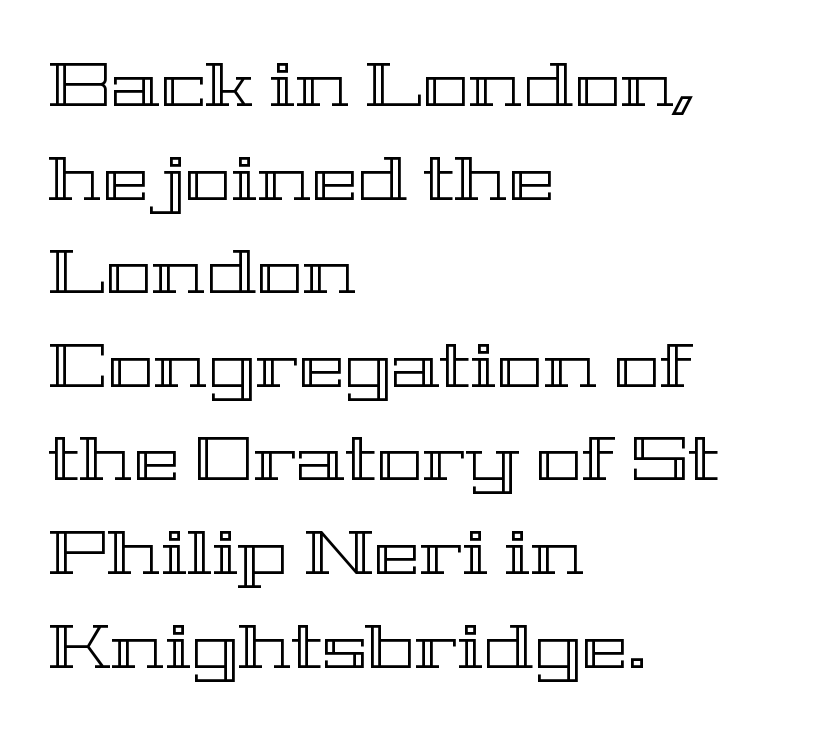
Q: Is the text italic (slanted)? A: No, it is upright.
Q: Is the text underlined? A: No.
Q: How is the paragraph aligned? A: Left-aligned.
Q: Is the spacing between letters normal or unusually wide? A: Normal.
Q: Is the spacing between lines tight, normal or loose? A: Normal.
Q: Width (condensed, normal, or wide)? A: Wide.
Q: x-height? A: Medium.
Q: Monospaced? A: No.
